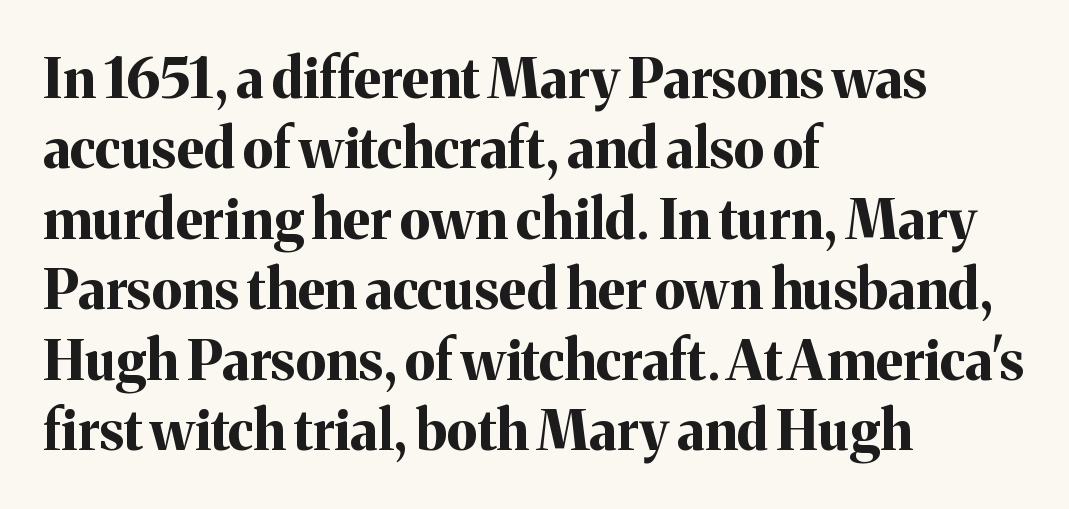
The image shows 55 px bold serif type, upright; set left-aligned, normal line spacing (1.28x), normal letter spacing, not underlined; medium stroke contrast and a medium x-height.
